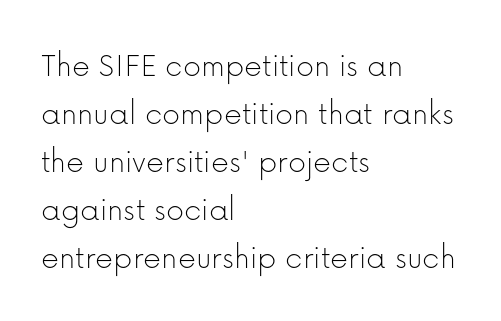
The image shows 35 px thin sans-serif type, upright; set left-aligned, normal line spacing (1.37x), normal letter spacing, not underlined; low stroke contrast and a medium x-height.
